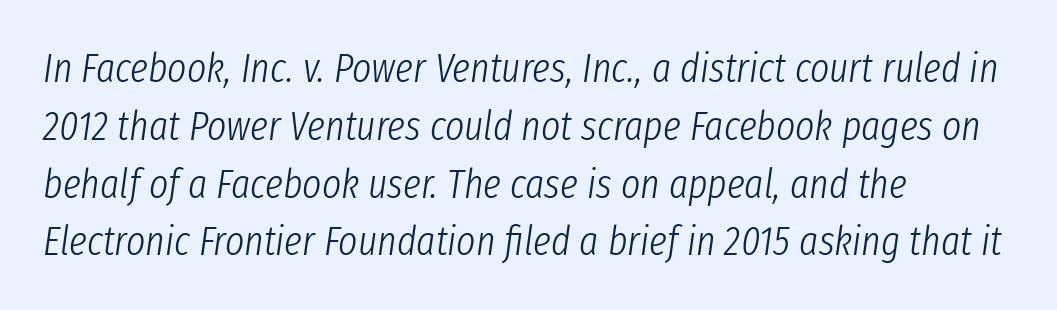
{"italic": "yes", "lean": "right", "slant_degrees": 8, "bold": "no", "weight": "light", "width": "condensed", "stroke_contrast": "low", "x_height": "medium", "monospaced": "no", "underline": "no", "align": "left", "line_spacing": "normal", "line_spacing_ratio": 1.41, "letter_spacing": "normal", "letter_spacing_em": 0.0, "glyph_px": 41}
